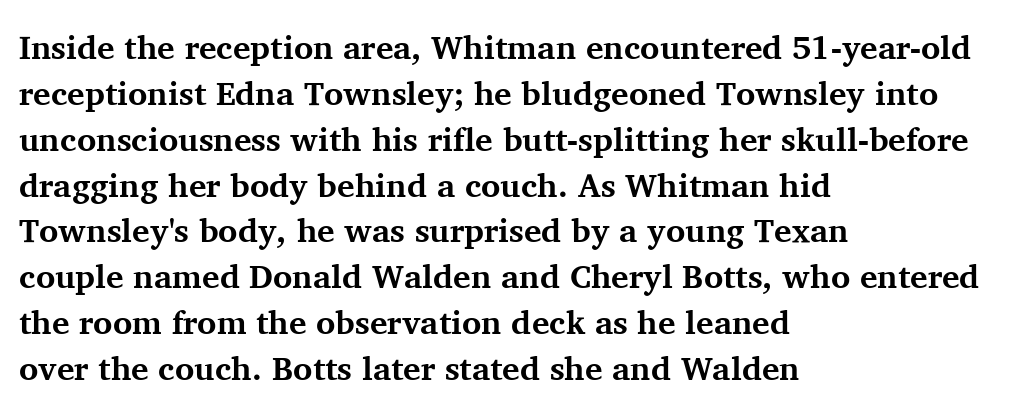
In terms of letterform style, serifs are clearly present. Each letter keeps its own natural width here, so spacing adapts to shape. Nope, not italic — everything's standing straight. Caption: standard tracking, unaltered. The line-height multiplier appears to be the usual default. The specimen omits any rule beneath the text block's lines.
